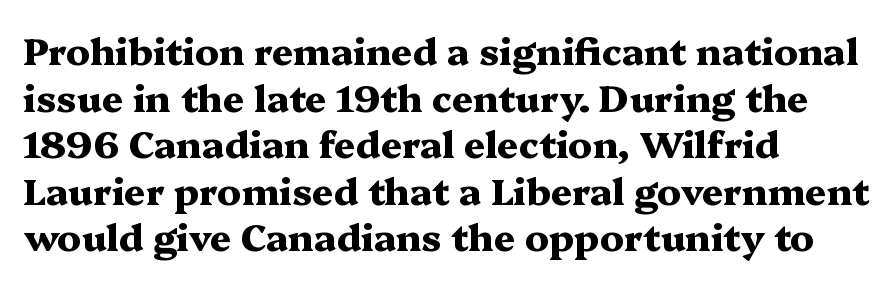
Varying glyph widths throughout — classic text-font behaviour. Words float on clear page, feet unadorned. Caption: standard tracking, unaltered. I'd describe the lettering as bold — thick and assertive. Whoever set this chose a conventional vertical rhythm.
